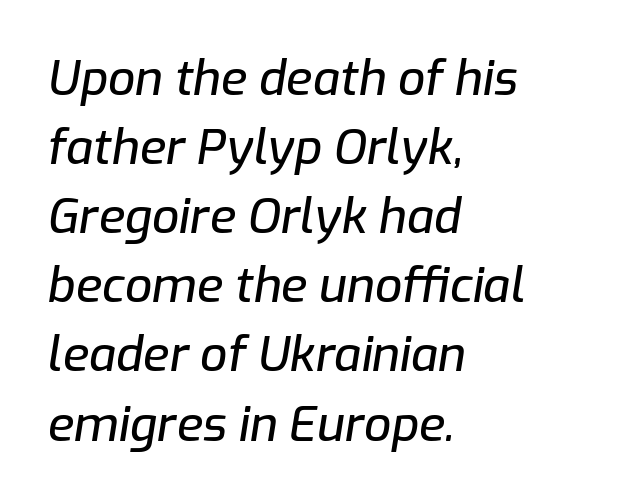
Q: Is the text italic (slanted)? A: Yes, it leans right by about 9 degrees.
Q: Is the text underlined? A: No.
Q: How is the paragraph aligned? A: Left-aligned.
Q: Is the spacing between letters normal or unusually wide? A: Normal.
Q: Is the spacing between lines tight, normal or loose? A: Normal.
Q: Width (condensed, normal, or wide)? A: Normal.
Q: Stroke contrast? A: Low.
Q: x-height? A: Medium.
Q: Monospaced? A: No.
